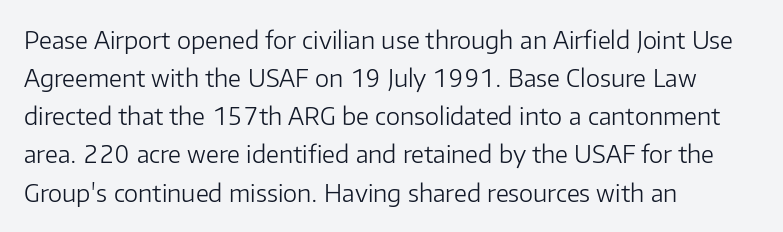
The image shows 24 px text type, upright; set left-aligned, normal line spacing (1.59x), normal letter spacing, not underlined.
